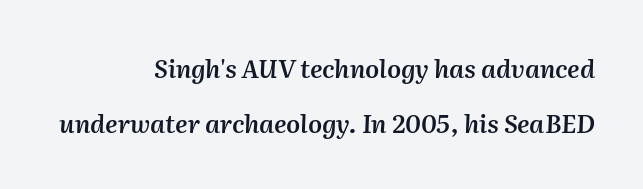
Q: Is the text bold? A: Semi-bold.
Q: Is the text italic (slanted)? A: Yes, it leans right by about 2 degrees.
Q: Is the text underlined? A: No.
Q: How is the paragraph aligned? A: Right-aligned.
Q: Is the spacing between letters normal or unusually wide? A: Normal.
Q: Is the spacing between lines tight, normal or loose? A: Loose.
